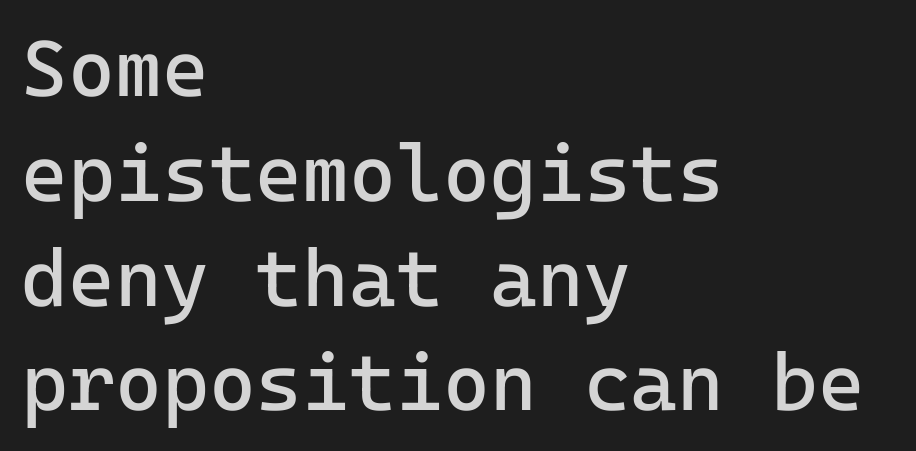
The image shows 80 px regular-weight sans-serif type, upright, monospaced; set left-aligned, normal line spacing (1.31x), normal letter spacing, not underlined; low stroke contrast and a medium x-height.
